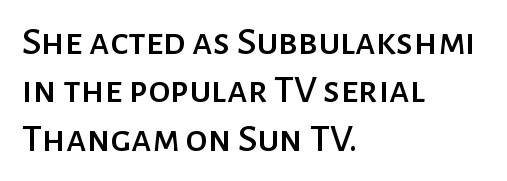
Check where the strokes stop: nothing finishes them off — pure sans. Proportional: the letters do not fall into vertical columns. How are the letters spaced? Ordinarily, with no added tracking. The lettering holds an erect, upright posture throughout. Each row of text sits above clean, open space.
